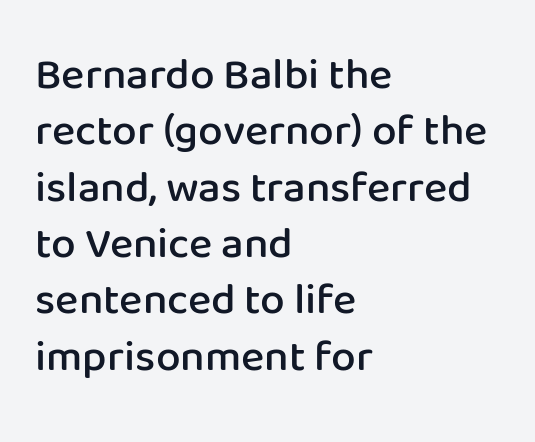
{"serif": "no", "italic": "no", "bold": "semi", "weight": "semibold", "width": "normal", "stroke_contrast": "low", "x_height": "medium", "monospaced": "no", "underline": "no", "align": "left", "line_spacing": "normal", "line_spacing_ratio": 1.28, "letter_spacing": "normal", "letter_spacing_em": 0.0, "glyph_px": 44}
